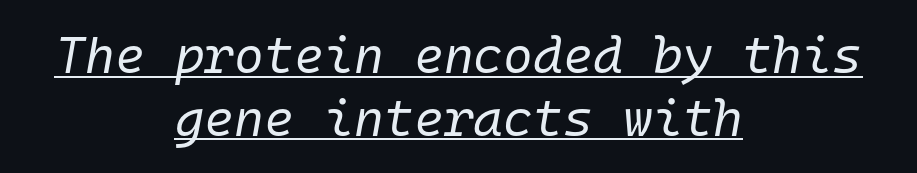
Tracking value appears to be zero — textbook default spacing. The font's italic variant was chosen for this text. A typesetter would call this monospace, since all characters share one set width. Students, observe the line beneath the letters — that is underlining. Which margin do the lines hug? Neither — every line sits in the middle. The font is comparable to plain body text, perhaps lighter.
